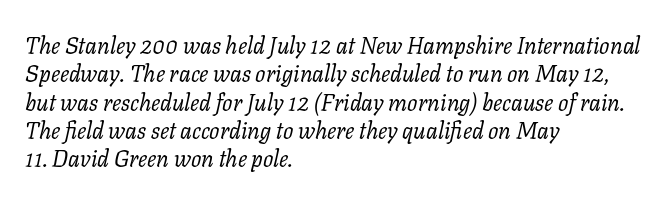
Q: Is the text bold? A: No.
Q: Is the text italic (slanted)? A: Yes, it leans right by about 11 degrees.
Q: Is the text underlined? A: No.
Q: How is the paragraph aligned? A: Left-aligned.
Q: Is the spacing between letters normal or unusually wide? A: Normal.
